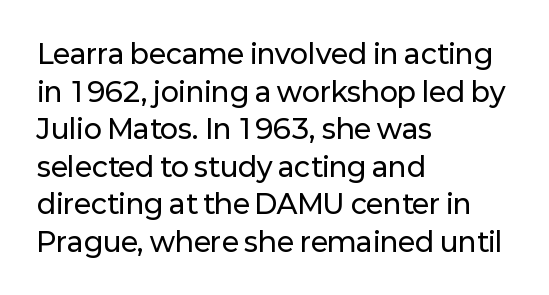
Q: Is the text italic (slanted)? A: No, it is upright.
Q: Is the text underlined? A: No.
Q: How is the paragraph aligned? A: Left-aligned.
Q: Is the spacing between letters normal or unusually wide? A: Normal.
Q: Is the spacing between lines tight, normal or loose? A: Normal.
